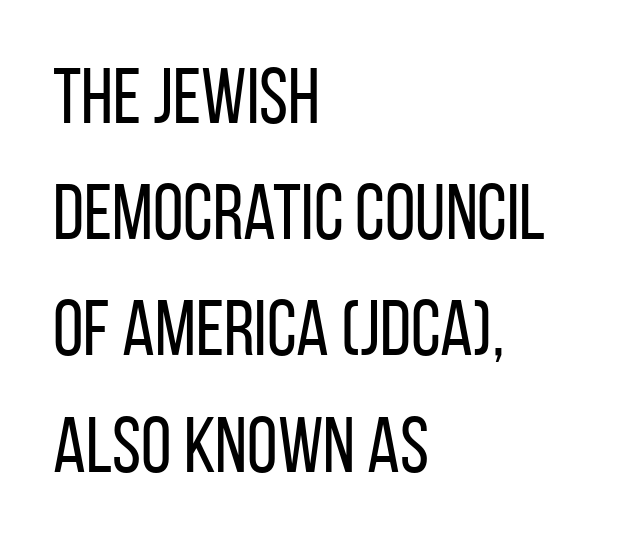
Q: Is the text bold? A: No.
Q: Is the text italic (slanted)? A: No, it is upright.
Q: Is the typeface a serif or a sans-serif typeface? A: Sans-serif.
Q: Is the text underlined? A: No.
Q: How is the paragraph aligned? A: Left-aligned.
Q: Is the spacing between letters normal or unusually wide? A: Normal.
Q: Is the spacing between lines tight, normal or loose? A: Normal.
Q: Width (condensed, normal, or wide)? A: Condensed.
Q: Stroke contrast? A: Low.
Q: x-height? A: Large.
Q: Monospaced? A: No.
